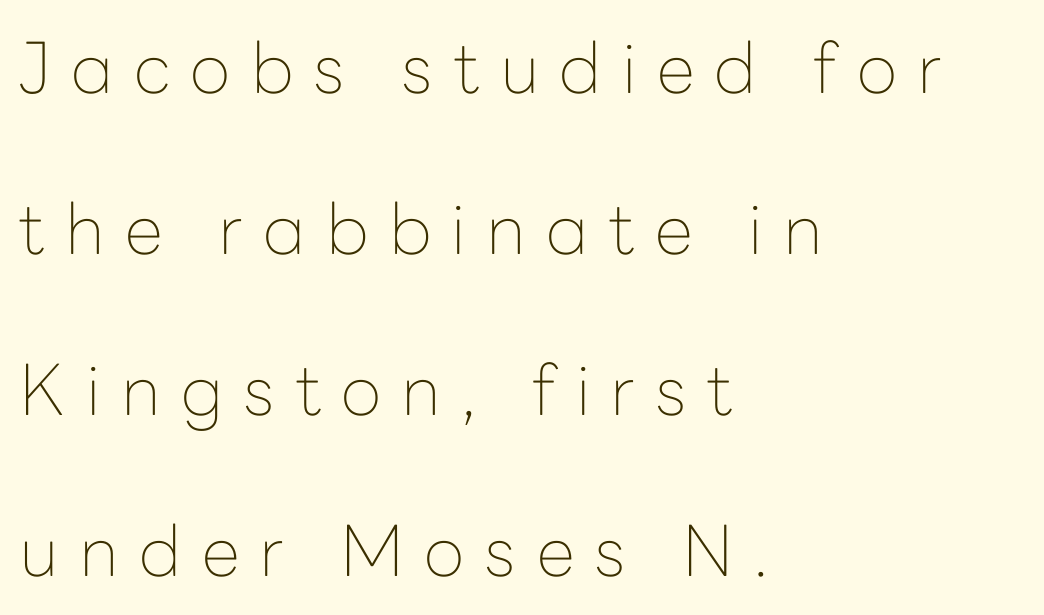
{"serif": "no", "italic": "no", "bold": "no", "weight": "thin", "width": "normal", "stroke_contrast": "low", "x_height": "medium", "monospaced": "no", "underline": "no", "align": "left", "line_spacing": "loose", "line_spacing_ratio": 2.3, "letter_spacing": "wide", "letter_spacing_em": 0.29, "glyph_px": 70}
